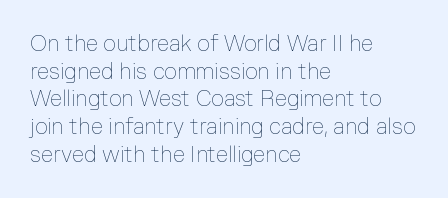
The image shows 22 px text type, upright; set left-aligned, normal line spacing (1.26x), normal letter spacing, not underlined.
